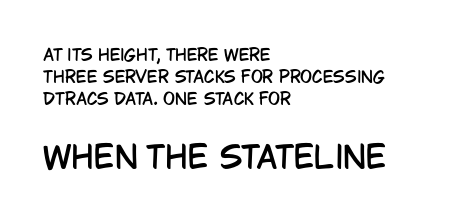
Q: Is the text italic (slanted)? A: No, it is upright.
Q: Is the typeface a serif or a sans-serif typeface? A: Sans-serif.
Q: Is the text underlined? A: No.
Q: How is the paragraph aligned? A: Left-aligned.
Q: Is the spacing between letters normal or unusually wide? A: Normal.
Q: Is the spacing between lines tight, normal or loose? A: Normal.
Q: Which block of text is set in a larger size, the first (top) or the second (bottom)? A: The second (bottom) one.
Q: Width (condensed, normal, or wide)? A: Condensed.
Q: Stroke contrast? A: Low.
Q: x-height? A: Large.
Q: Monospaced? A: No.
